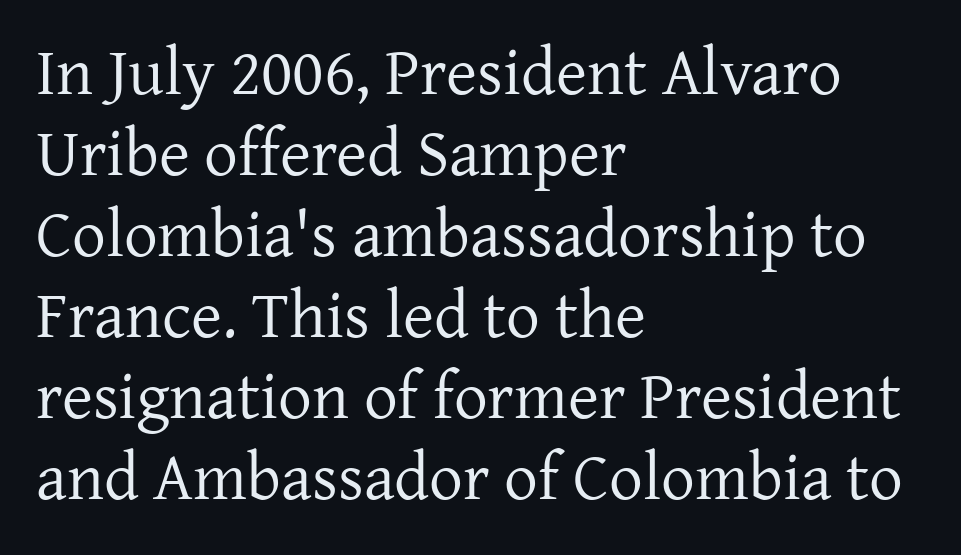
{"serif": "yes", "italic": "no", "bold": "no", "weight": "regular", "width": "normal", "stroke_contrast": "low", "x_height": "medium", "monospaced": "no", "underline": "no", "align": "left", "line_spacing_ratio": 1.21, "letter_spacing": "normal", "letter_spacing_em": 0.0, "glyph_px": 67}
